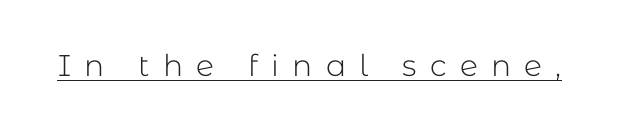
The image shows 30 px light sans-serif type, upright; set unusually wide letter spacing (+0.44 em), underlined; low stroke contrast and a medium x-height.
